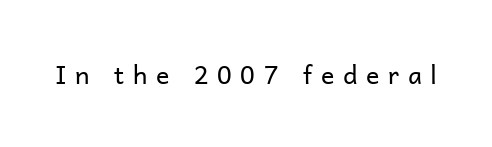
Q: Is the text bold? A: No.
Q: Is the text italic (slanted)? A: No, it is upright.
Q: Is the text underlined? A: No.
Q: Is the spacing between letters normal or unusually wide? A: Unusually wide.
